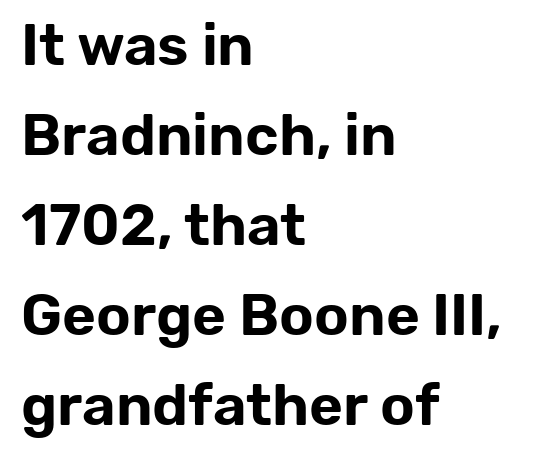
The letters advance in unequal steps, a hallmark of proportional type. The rendering uses a moderate line-height, typical for paragraphs. The designer went with a sans here, leaving each stem footless. Rule under the text: the space is simply empty.
